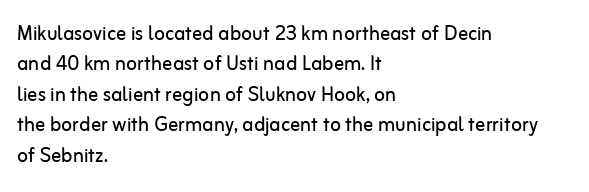
Nope, not italic — everything's standing straight. Only glyphs here, with clear space below each row. Leftover space on each line is placed entirely after the last word. The gaps between neighbouring characters are ordinary and unremarkable. A light-to-regular cut is what we see here.
